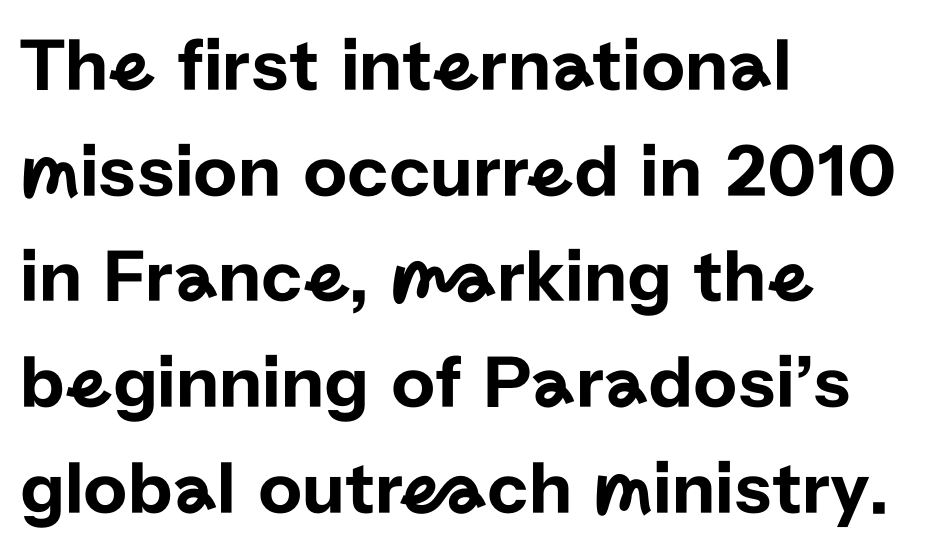
{"serif": "no", "italic": "no", "width": "normal", "stroke_contrast": "low", "x_height": "medium", "monospaced": "no", "underline": "no", "align": "left", "line_spacing": "normal", "line_spacing_ratio": 1.39, "letter_spacing": "normal", "letter_spacing_em": 0.0, "glyph_px": 76}
